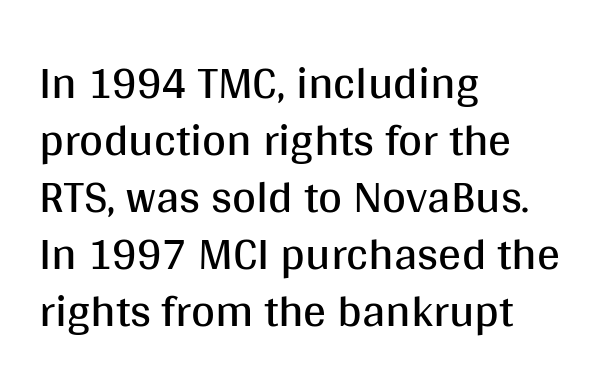
The type family on display is of the sans-serif kind. Which margin do the lines hug? The left one — the right edge is uneven. It's the straight-up-and-down kind of type. The space beneath each line is pristine and unruled. The face used here is proportionally spaced, like ordinary book or web type.
